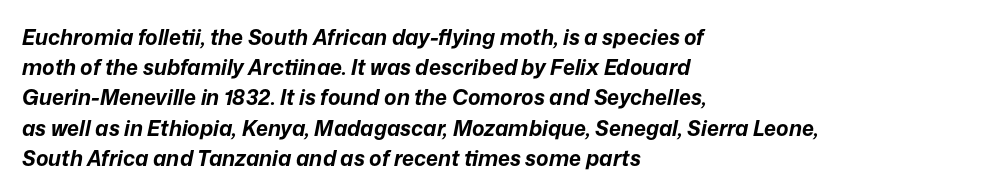
There's an unmistakable incline to the writing here. Summary of weight: heavy, a full bold. Evenly set lines give the paragraph a standard silhouette. All the whitespace from short lines collects on the right.
